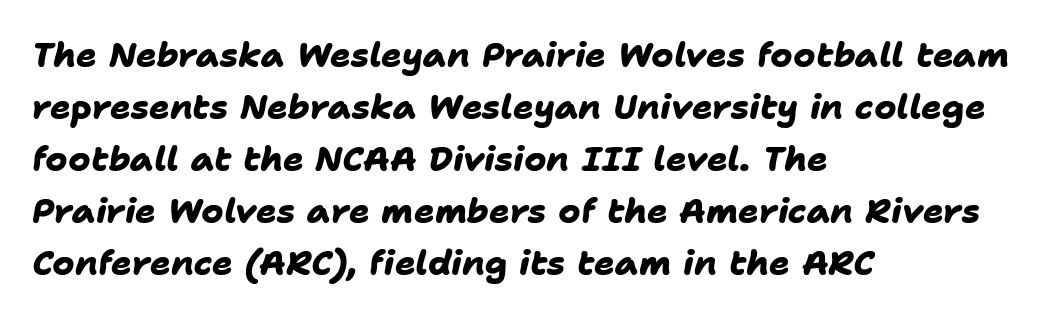
The image shows 34 px heavy sans-serif type; set left-aligned, normal line spacing (1.53x), normal letter spacing, not underlined; low stroke contrast and a medium x-height.
